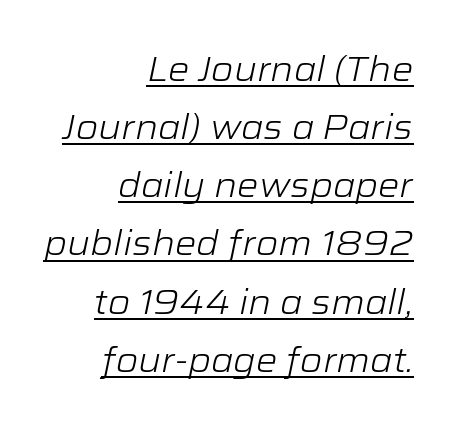
Right-aligned paragraph, ragged on the left. Stems here are at most as thick as an everyday book face. Slanted lettering throughout. This sample has the flowing, uneven cadence of proportional lettering. How are the letters spaced? Ordinarily, with no added tracking.
